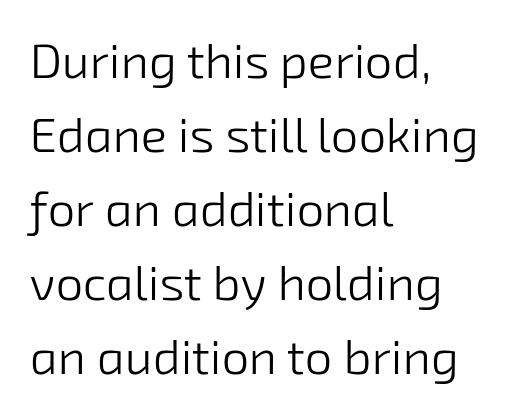
Q: Is the text bold? A: No.
Q: Is the typeface a serif or a sans-serif typeface? A: Sans-serif.
Q: Is the text underlined? A: No.
Q: How is the paragraph aligned? A: Left-aligned.
Q: Is the spacing between letters normal or unusually wide? A: Normal.
Q: Is the spacing between lines tight, normal or loose? A: Normal.
Q: Width (condensed, normal, or wide)? A: Normal.
Q: Stroke contrast? A: Low.
Q: x-height? A: Medium.
Q: Monospaced? A: No.
